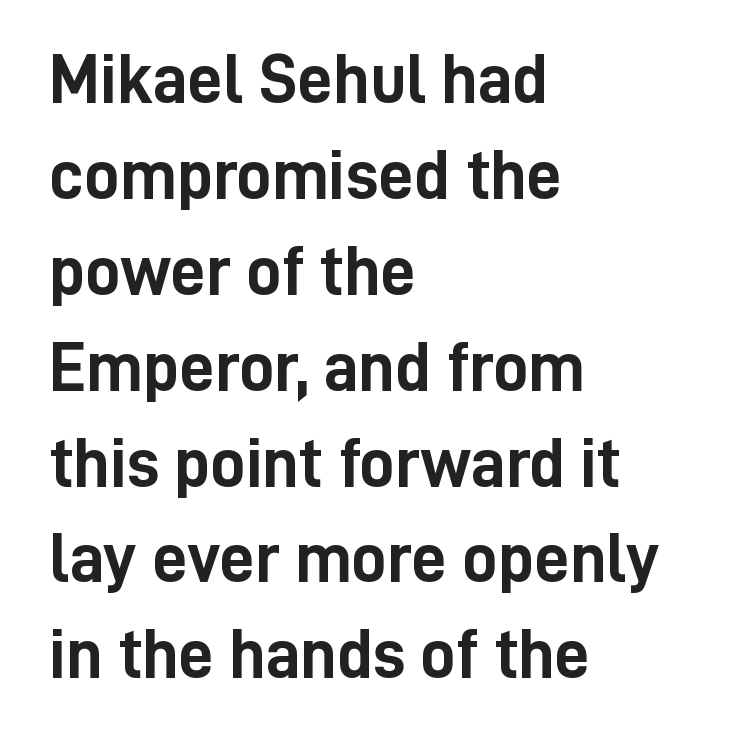
Q: Is the text bold? A: Yes.
Q: Is the text italic (slanted)? A: No, it is upright.
Q: Is the typeface a serif or a sans-serif typeface? A: Sans-serif.
Q: Is the text underlined? A: No.
Q: How is the paragraph aligned? A: Left-aligned.
Q: Is the spacing between letters normal or unusually wide? A: Normal.
Q: Is the spacing between lines tight, normal or loose? A: Normal.
Q: Width (condensed, normal, or wide)? A: Condensed.
Q: Stroke contrast? A: Low.
Q: x-height? A: Medium.
Q: Monospaced? A: No.
